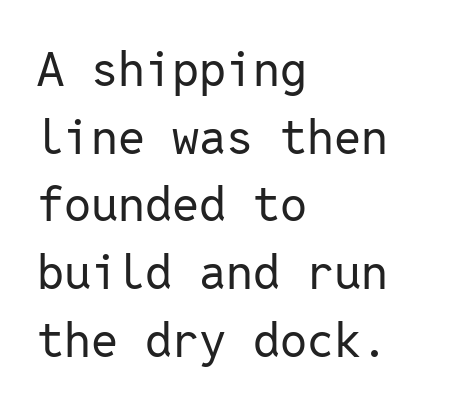
The image shows 48 px regular-weight sans-serif type, upright, monospaced; set left-aligned, normal line spacing (1.41x), normal letter spacing, not underlined; low stroke contrast and a medium x-height.
